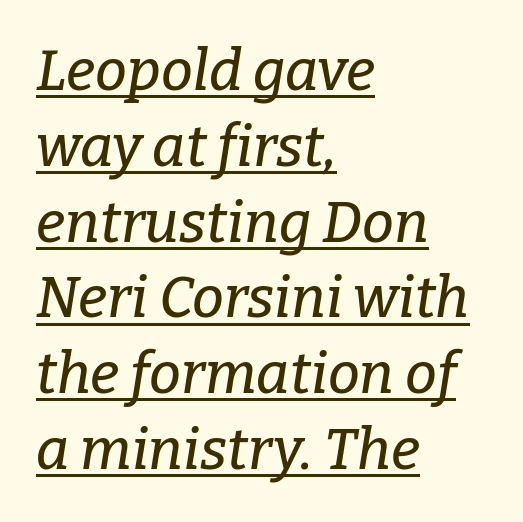
Q: Is the text italic (slanted)? A: Yes, it leans right by about 9 degrees.
Q: Is the typeface a serif or a sans-serif typeface? A: Serif.
Q: Is the text underlined? A: Yes.
Q: How is the paragraph aligned? A: Left-aligned.
Q: Is the spacing between letters normal or unusually wide? A: Normal.
Q: Is the spacing between lines tight, normal or loose? A: Normal.
Q: Width (condensed, normal, or wide)? A: Normal.
Q: Stroke contrast? A: Low.
Q: x-height? A: Medium.
Q: Monospaced? A: No.
